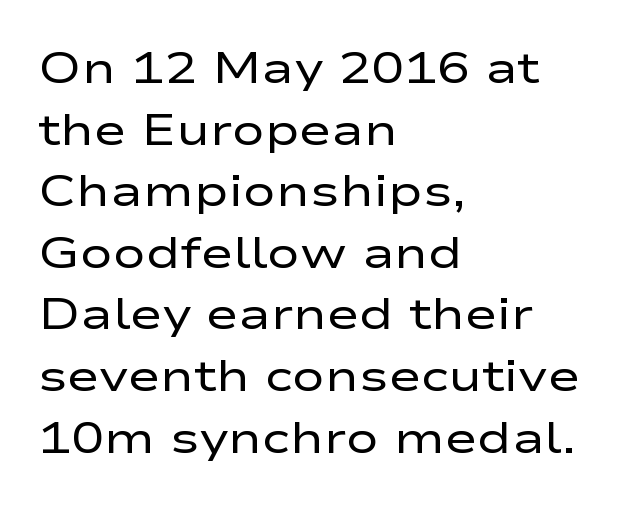
Each new line begins a customary step beneath the previous one. Think of a printed novel: that variable character pitch is what you see here. Glance below the letters and you will spot only blank space. Posture: straight, roman, zero tilt. Look at the tracking — it's just the regular setting, nothing added. The lines are quadded left.
